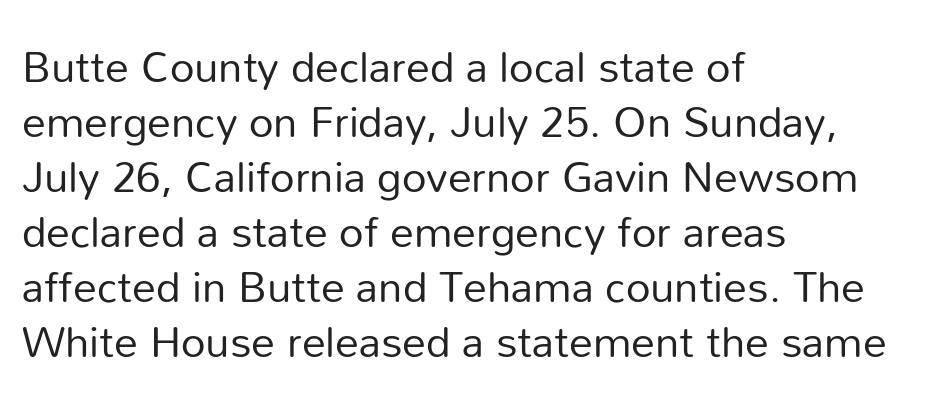
Regular leading. Caption: face not bold, strokes unweighted. No extra tracking has been applied to these lines. Honestly, there is no underline to notice here at all. In CSS terms this would be text-align: left. Spacing verdict: proportional, widths tailored to each character.
